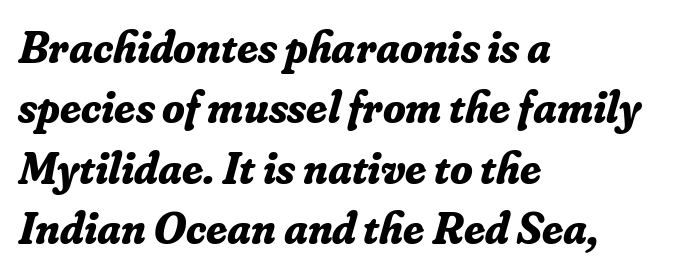
{"serif": "yes", "italic": "yes", "lean": "right", "slant_degrees": 16, "bold": "yes", "weight": "bold", "width": "normal", "stroke_contrast": "low", "x_height": "small", "monospaced": "no", "underline": "no", "align": "left", "line_spacing": "normal", "line_spacing_ratio": 1.31, "letter_spacing": "normal", "letter_spacing_em": 0.0, "glyph_px": 46}
